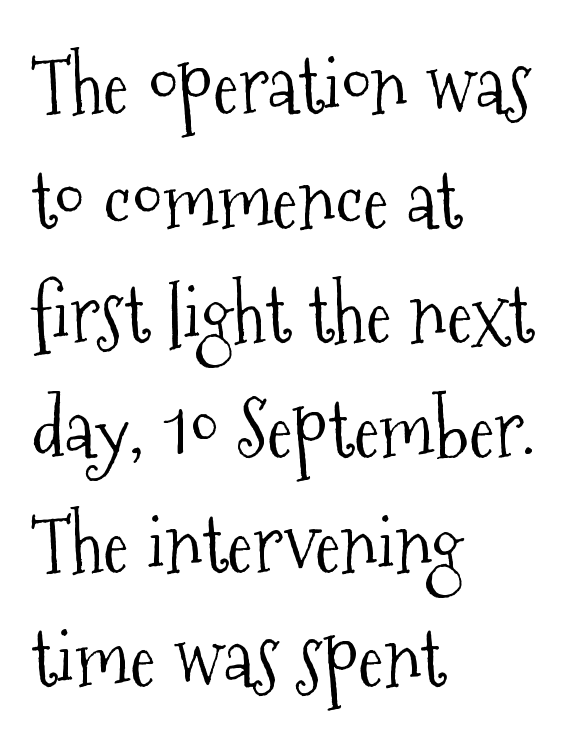
Each letter keeps its own natural width here, so spacing adapts to shape. Type without underlining. Think standard paragraph weight, or any step lighter than that. The type sits square on the baseline with zero lean. Reading down the column, the eye jumps a familiar distance to each next line.
